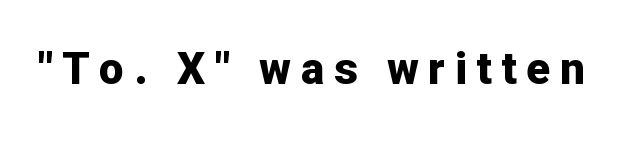
The image shows 44 px bold sans-serif type, upright; set unusually wide letter spacing (+0.22 em), not underlined; low stroke contrast and a medium x-height.
